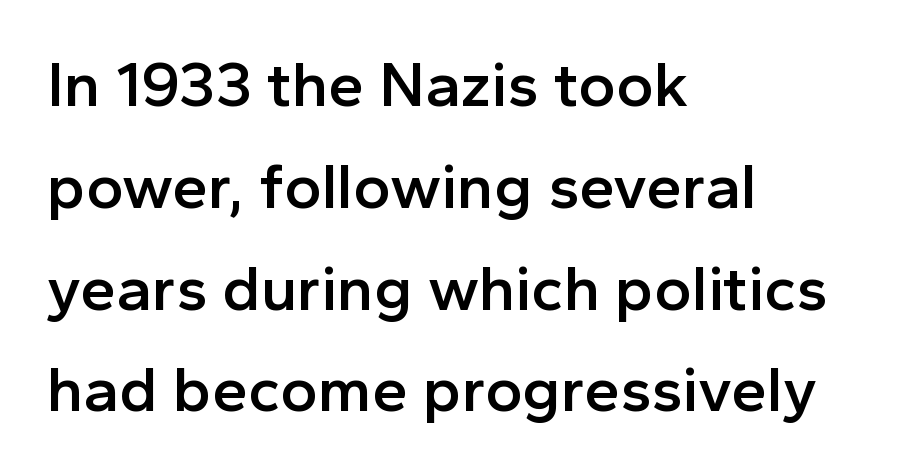
The image shows 64 px semibold sans-serif type, upright; set left-aligned, normal line spacing (1.59x), normal letter spacing, not underlined; a medium x-height.
